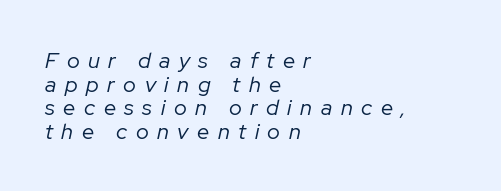
Vertically, the passage feels compressed, each row crowding the next. Between one letter and the next there's a generous, obvious gap. There's an unmistakable incline to the writing here. Underline: absent. Heaviness? Minimal to ordinary, like unemphasized prose.
